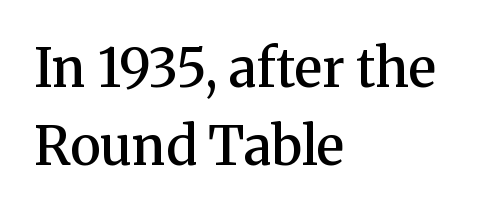
I'd describe the lettering as semibold — firm but not a full bold. Font category for this specimen: serif. This block has exactly the height ordinary leading produces. The words here are not underlined. Think of a printed novel: that variable character pitch is what you see here.
